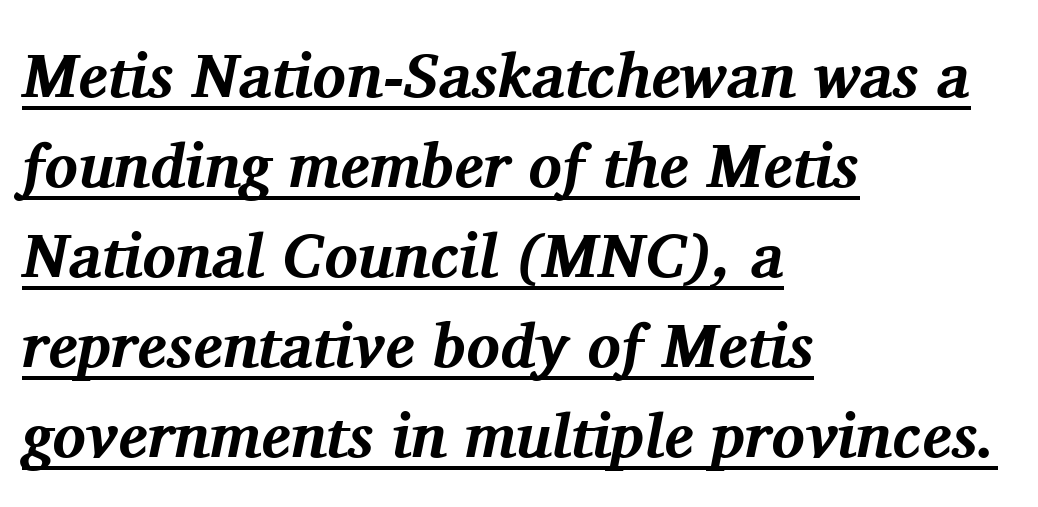
{"serif": "yes", "italic": "yes", "lean": "right", "slant_degrees": 11, "bold": "yes", "weight": "bold", "width": "normal", "stroke_contrast": "medium", "x_height": "medium", "monospaced": "no", "underline": "yes", "align": "left", "line_spacing": "normal", "line_spacing_ratio": 1.45, "letter_spacing": "normal", "letter_spacing_em": 0.0, "glyph_px": 62}
